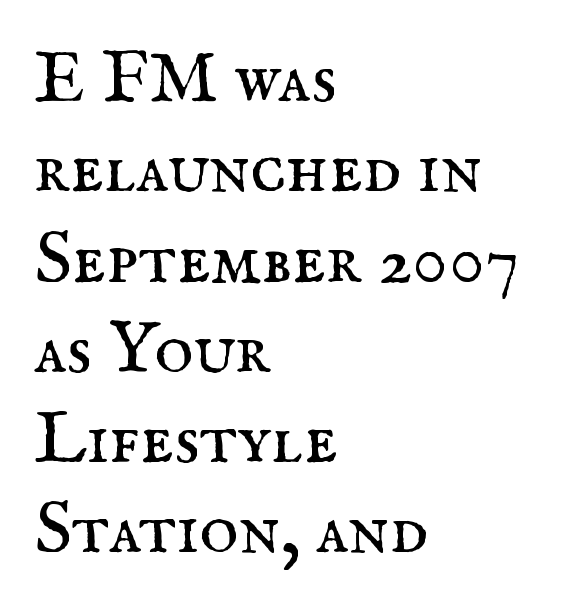
The image shows 74 px regular-weight serif type, upright; set left-aligned, line spacing 1.22x, normal letter spacing, not underlined; medium stroke contrast and a small x-height.
